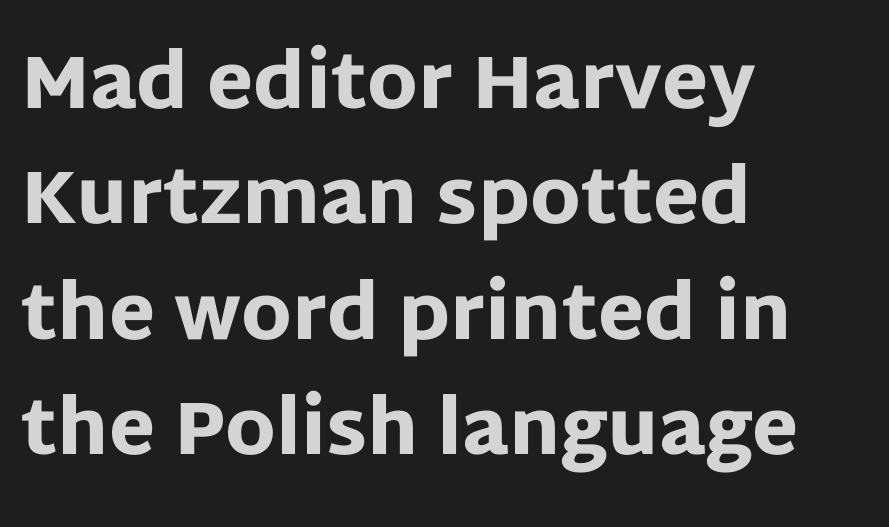
{"serif": "no", "italic": "no", "bold": "yes", "weight": "heavy", "width": "normal", "stroke_contrast": "low", "x_height": "large", "monospaced": "no", "underline": "no", "align": "left", "line_spacing": "normal", "line_spacing_ratio": 1.54, "letter_spacing": "normal", "letter_spacing_em": 0.0, "glyph_px": 75}
